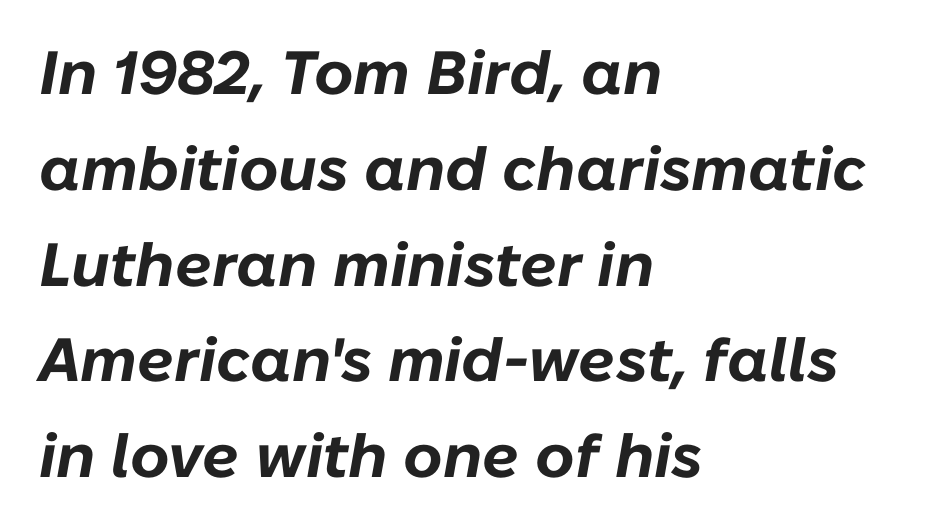
{"italic": "yes", "lean": "right", "slant_degrees": 10, "bold": "yes", "weight": "bold", "width": "normal", "stroke_contrast": "low", "x_height": "medium", "monospaced": "no", "underline": "no", "align": "left", "line_spacing": "normal", "line_spacing_ratio": 1.57, "letter_spacing": "normal", "letter_spacing_em": 0.0, "glyph_px": 61}
